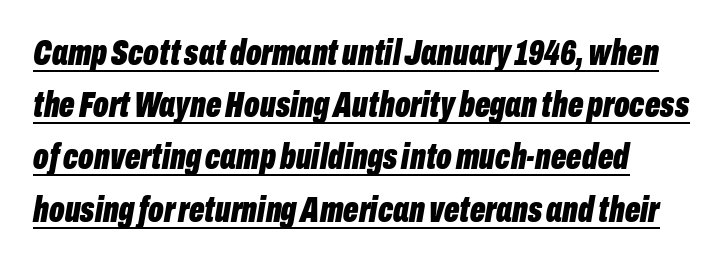
{"italic": "yes", "lean": "right", "slant_degrees": 10, "bold": "yes", "weight": "bold", "width": "condensed", "stroke_contrast": "low", "x_height": "medium", "monospaced": "no", "underline": "yes", "line_spacing": "normal", "line_spacing_ratio": 1.45, "letter_spacing": "normal", "letter_spacing_em": 0.0, "glyph_px": 36}
